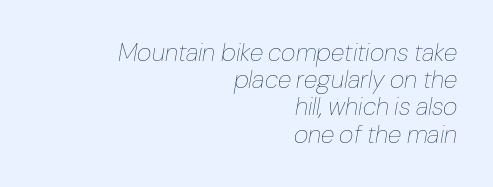
Q: Is the text bold? A: No.
Q: Is the text italic (slanted)? A: Yes, it leans right by about 10 degrees.
Q: Is the text underlined? A: No.
Q: How is the paragraph aligned? A: Right-aligned.
Q: Is the spacing between letters normal or unusually wide? A: Normal.
Q: Is the spacing between lines tight, normal or loose? A: Tight.
